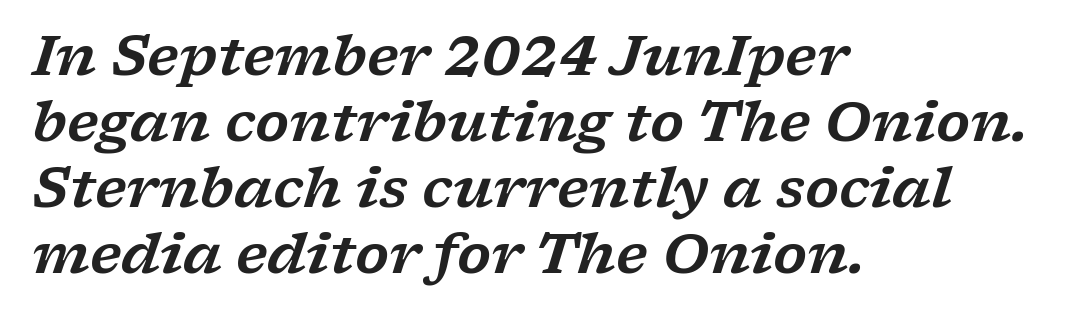
The image shows 55 px wide serif type, italic (leaning right); set left-aligned, line spacing 1.2x, normal letter spacing, not underlined; low stroke contrast and a medium x-height.
